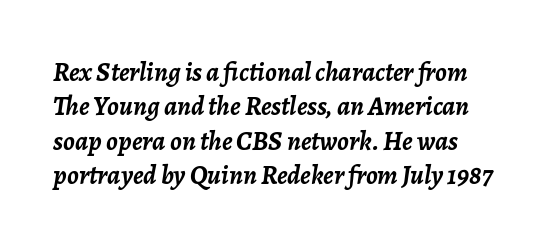
As a designer I'd log this as weight 700, bold. No word sits above an underline. This is oblique type, the kind used for emphasis or titles. Between one letter and the next there's only the usual sliver of space.
